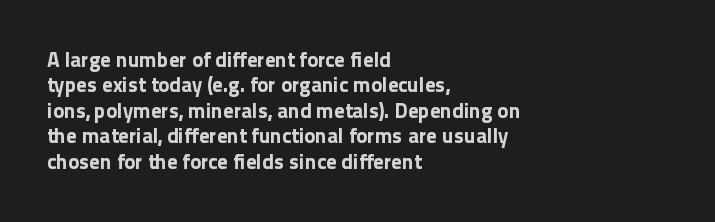
{"italic": "no", "bold": "yes", "underline": "no", "align": "left", "line_spacing_ratio": 1.21, "letter_spacing": "normal", "letter_spacing_em": 0.0, "glyph_px": 21}
